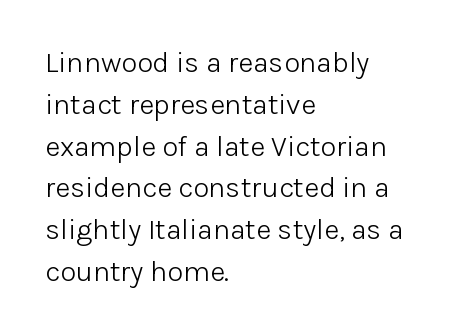
Q: Is the text bold? A: No.
Q: Is the text italic (slanted)? A: No, it is upright.
Q: Is the typeface a serif or a sans-serif typeface? A: Sans-serif.
Q: Is the text underlined? A: No.
Q: How is the paragraph aligned? A: Left-aligned.
Q: Is the spacing between letters normal or unusually wide? A: Normal.
Q: Is the spacing between lines tight, normal or loose? A: Normal.
Q: Width (condensed, normal, or wide)? A: Normal.
Q: Stroke contrast? A: Low.
Q: x-height? A: Medium.
Q: Monospaced? A: No.
